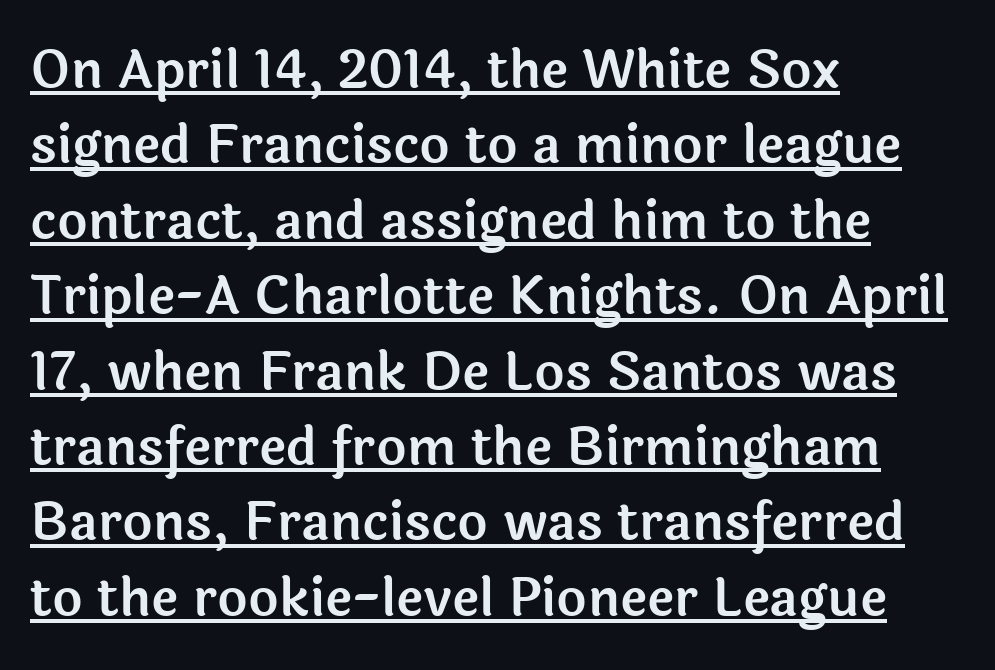
Q: Is the text italic (slanted)? A: No, it is upright.
Q: Is the typeface a serif or a sans-serif typeface? A: Sans-serif.
Q: Is the text underlined? A: Yes.
Q: How is the paragraph aligned? A: Left-aligned.
Q: Is the spacing between letters normal or unusually wide? A: Normal.
Q: Is the spacing between lines tight, normal or loose? A: Normal.
Q: Width (condensed, normal, or wide)? A: Normal.
Q: x-height? A: Medium.
Q: Monospaced? A: No.
